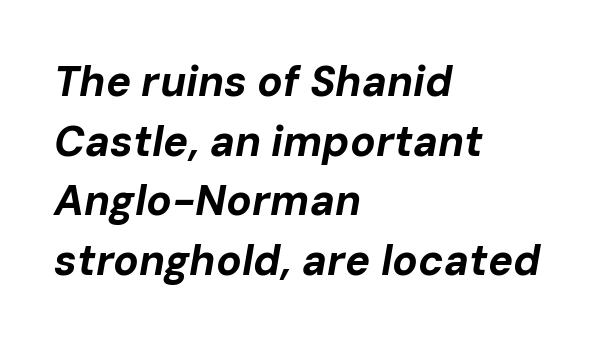
Q: Is the text bold? A: Yes.
Q: Is the text italic (slanted)? A: Yes, it leans right by about 10 degrees.
Q: Is the text underlined? A: No.
Q: How is the paragraph aligned? A: Left-aligned.
Q: Is the spacing between letters normal or unusually wide? A: Normal.
Q: Is the spacing between lines tight, normal or loose? A: Normal.
Q: Width (condensed, normal, or wide)? A: Normal.
Q: Stroke contrast? A: Low.
Q: x-height? A: Medium.
Q: Monospaced? A: No.
